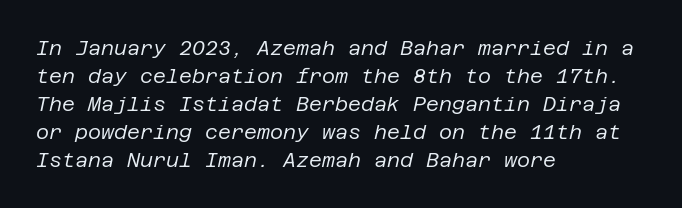
{"italic": "yes", "lean": "right", "slant_degrees": 12, "bold": "no", "underline": "no", "align": "left", "line_spacing": "normal", "line_spacing_ratio": 1.4, "letter_spacing": "normal", "letter_spacing_em": 0.0, "glyph_px": 20}
